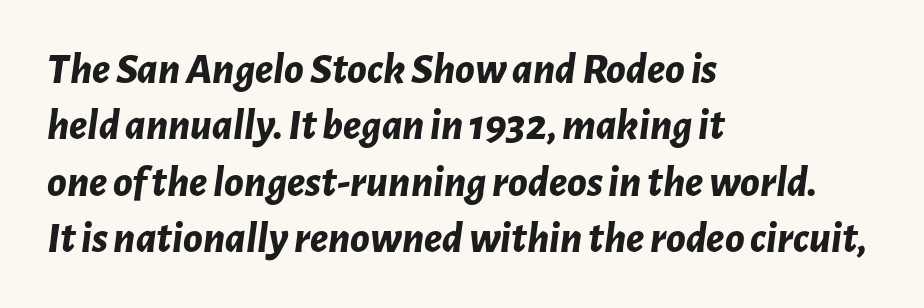
The compositor pushed each line to the left boundary. Weight check: bold — yes, fully. Leading matches the norm, producing a regular column. You could not count columns in this text — the font is proportionally spaced. Nothing unusual about the tracking: characters are spaced as the font intends. You can tell it's italic because the verticals aren't actually vertical.
